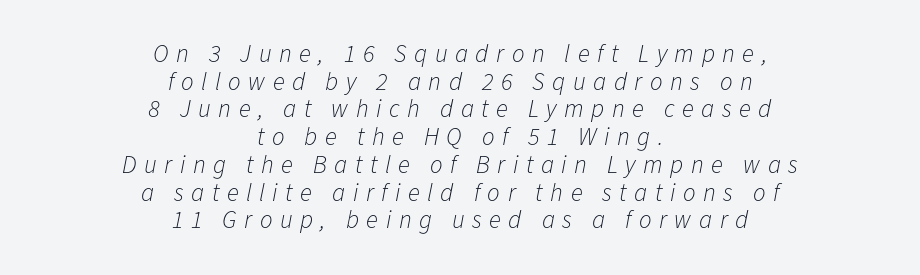
{"italic": "yes", "lean": "right", "slant_degrees": 11, "bold": "no", "underline": "no", "align": "center", "line_spacing": "tight", "line_spacing_ratio": 1.11, "letter_spacing": "wide", "letter_spacing_em": 0.3, "glyph_px": 25}
